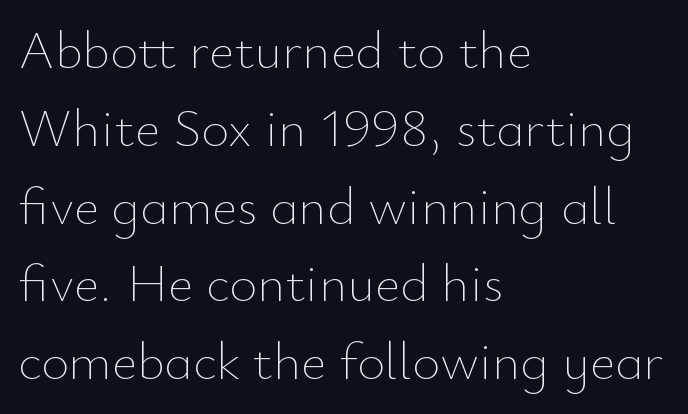
The image shows 54 px thin type, upright; set left-aligned, normal line spacing (1.44x), normal letter spacing, not underlined; low stroke contrast and a small x-height.
